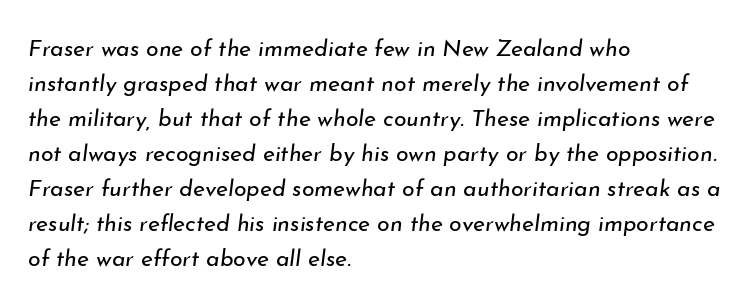
Q: Is the text bold? A: No.
Q: Is the text italic (slanted)? A: Yes, it leans right by about 7 degrees.
Q: Is the text underlined? A: No.
Q: How is the paragraph aligned? A: Left-aligned.
Q: Is the spacing between letters normal or unusually wide? A: Normal.
Q: Is the spacing between lines tight, normal or loose? A: Normal.
